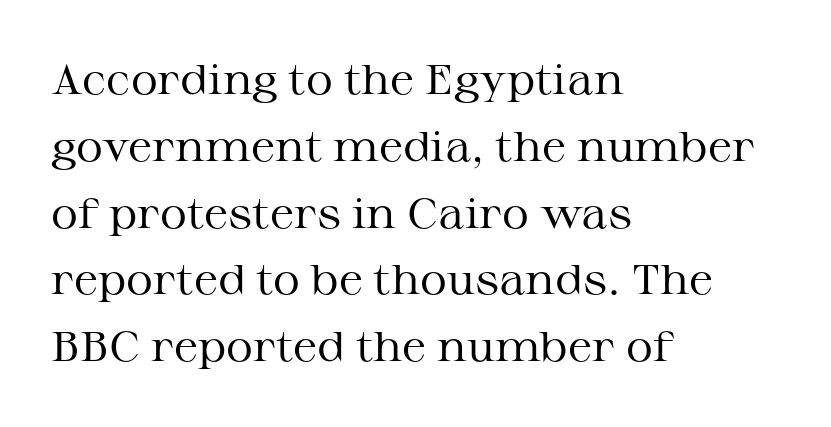
{"serif": "yes", "italic": "no", "bold": "no", "weight": "regular", "width": "wide", "stroke_contrast": "medium", "x_height": "medium", "monospaced": "no", "underline": "no", "align": "left", "line_spacing": "normal", "line_spacing_ratio": 1.59, "letter_spacing": "normal", "letter_spacing_em": 0.0, "glyph_px": 42}
